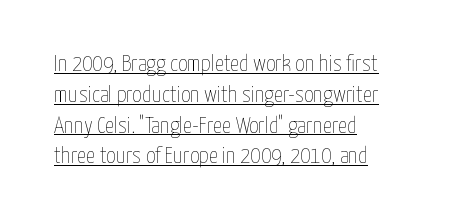
Q: Is the text bold? A: No.
Q: Is the text italic (slanted)? A: No, it is upright.
Q: Is the text underlined? A: Yes.
Q: How is the paragraph aligned? A: Left-aligned.
Q: Is the spacing between letters normal or unusually wide? A: Normal.
Q: Is the spacing between lines tight, normal or loose? A: Normal.
